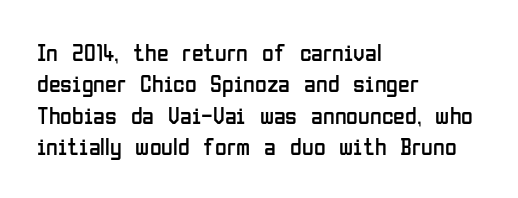
Q: Is the text bold? A: No.
Q: Is the text italic (slanted)? A: No, it is upright.
Q: Is the text underlined? A: No.
Q: How is the paragraph aligned? A: Left-aligned.
Q: Is the spacing between letters normal or unusually wide? A: Normal.
Q: Is the spacing between lines tight, normal or loose? A: Normal.
